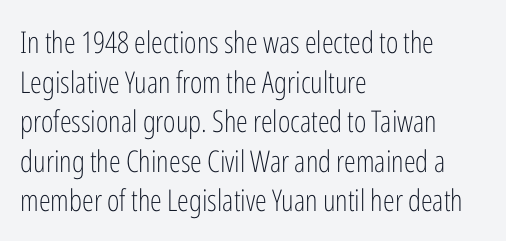
{"serif": "no", "italic": "no", "bold": "no", "weight": "light", "width": "condensed", "stroke_contrast": "low", "x_height": "medium", "monospaced": "no", "underline": "no", "align": "left", "line_spacing": "normal", "line_spacing_ratio": 1.32, "letter_spacing": "normal", "letter_spacing_em": 0.0, "glyph_px": 30}
